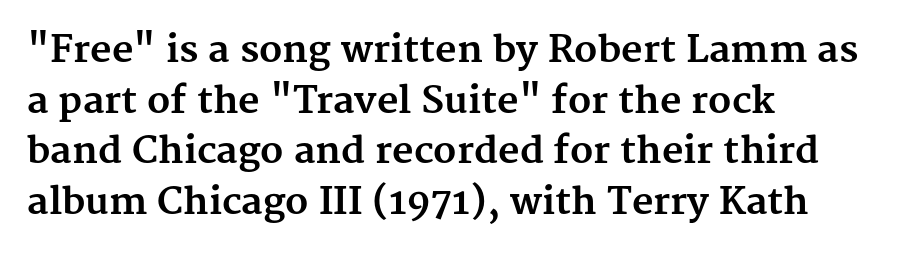
{"serif": "yes", "italic": "no", "bold": "yes", "weight": "bold", "width": "normal", "stroke_contrast": "medium", "x_height": "medium", "monospaced": "no", "underline": "no", "align": "left", "line_spacing": "normal", "line_spacing_ratio": 1.37, "letter_spacing": "normal", "letter_spacing_em": 0.0, "glyph_px": 37}
